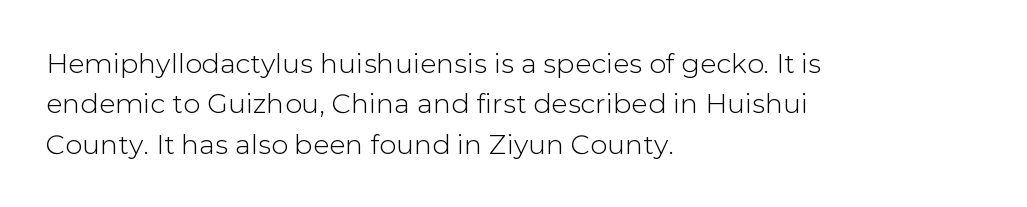
No italicization has been applied; the sample stays upright. This block has exactly the height ordinary leading produces. Students, note that the glyphs here touch the page at normal intervals. Typeset ragged right — the left edge is the straight one.
